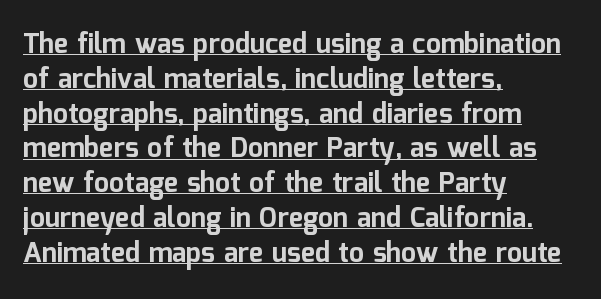
The image shows 27 px bold type, upright; set left-aligned, normal line spacing (1.29x), normal letter spacing, underlined.
